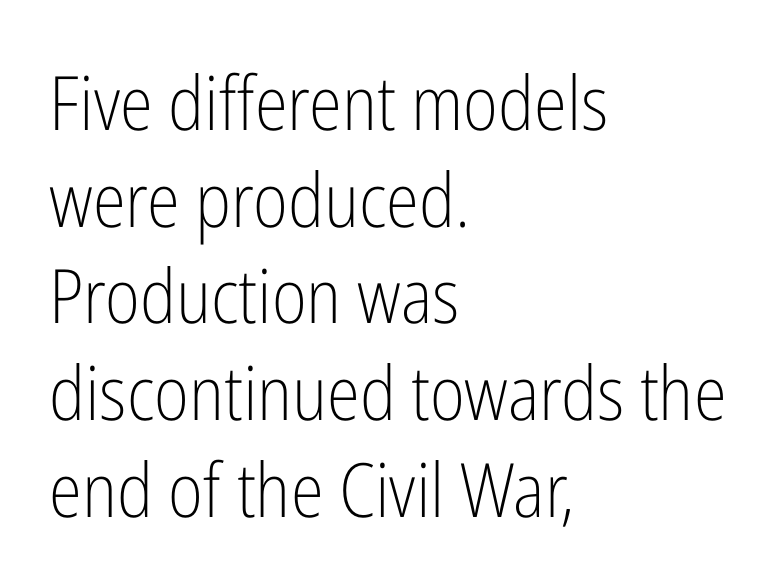
The image shows 75 px light, condensed sans-serif type, upright; set left-aligned, normal line spacing (1.29x), normal letter spacing, not underlined; low stroke contrast and a medium x-height.
